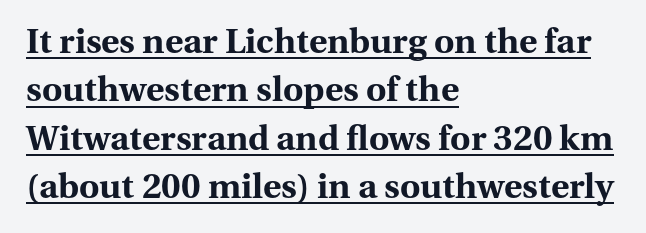
Q: Is the text bold? A: Yes.
Q: Is the text italic (slanted)? A: No, it is upright.
Q: Is the typeface a serif or a sans-serif typeface? A: Serif.
Q: Is the text underlined? A: Yes.
Q: How is the paragraph aligned? A: Left-aligned.
Q: Is the spacing between letters normal or unusually wide? A: Normal.
Q: Is the spacing between lines tight, normal or loose? A: Normal.
Q: Width (condensed, normal, or wide)? A: Normal.
Q: Stroke contrast? A: Medium.
Q: x-height? A: Medium.
Q: Monospaced? A: No.
